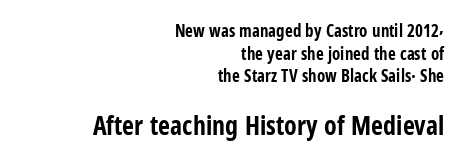
Q: Is the text bold? A: Yes.
Q: Is the text italic (slanted)? A: No, it is upright.
Q: Is the text underlined? A: No.
Q: How is the paragraph aligned? A: Right-aligned.
Q: Is the spacing between letters normal or unusually wide? A: Normal.
Q: Is the spacing between lines tight, normal or loose? A: Normal.
Q: Which block of text is set in a larger size, the first (top) or the second (bottom)? A: The second (bottom) one.
